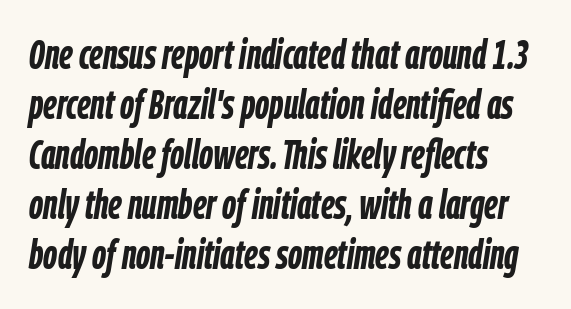
The image shows 41 px semibold, condensed type, italic (leaning right); set left-aligned, line spacing 1.22x, normal letter spacing, not underlined; low stroke contrast and a medium x-height.
